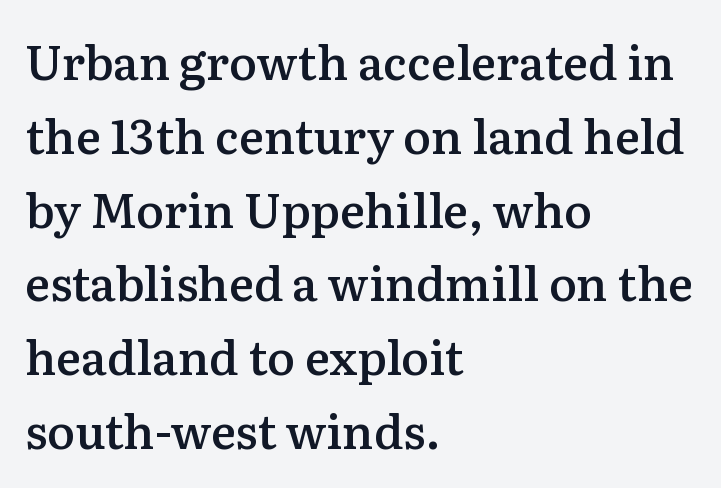
The space between consecutive lines is moderate. Letterform terminals end in serifs throughout the passage. Underlining? Definitely not there. The lettering holds an erect, upright posture throughout.
